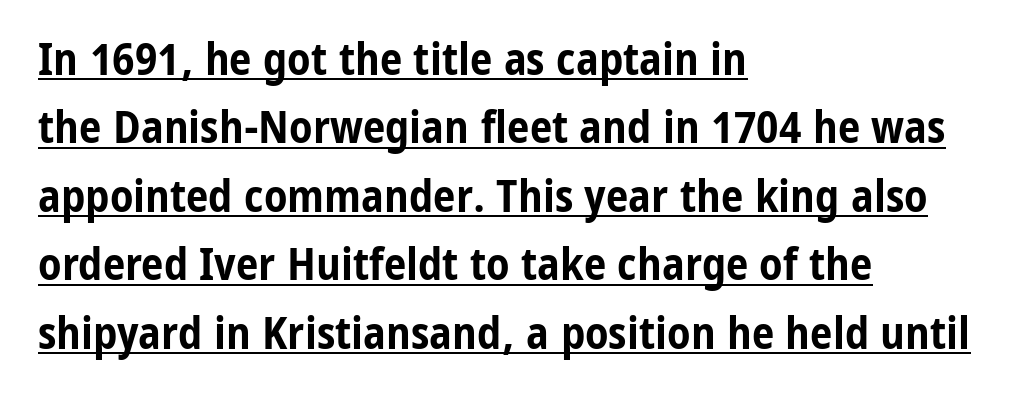
The image shows 45 px bold, condensed sans-serif type, upright; set left-aligned, normal line spacing (1.52x), normal letter spacing, underlined; low stroke contrast and a medium x-height.
